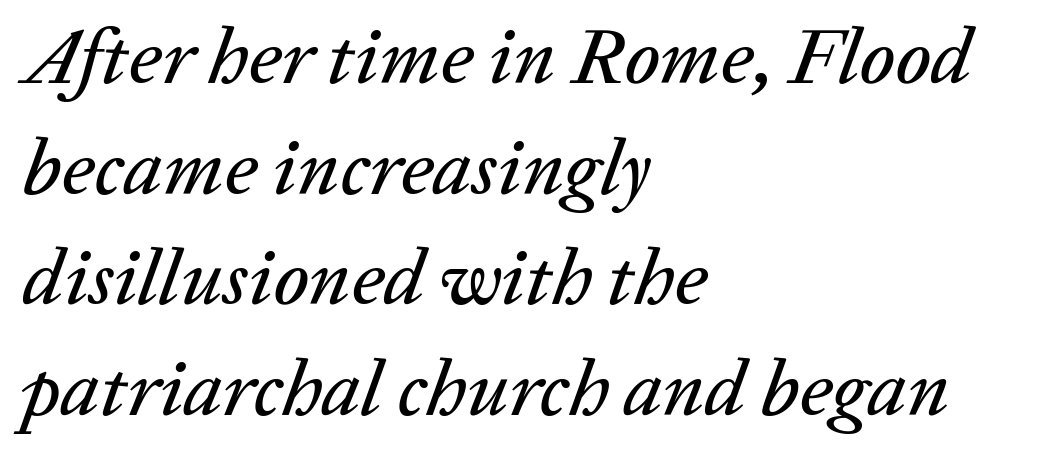
The image shows 79 px text type, italic (leaning right); set left-aligned, normal line spacing (1.4x), normal letter spacing, not underlined; low stroke contrast and a medium x-height.
